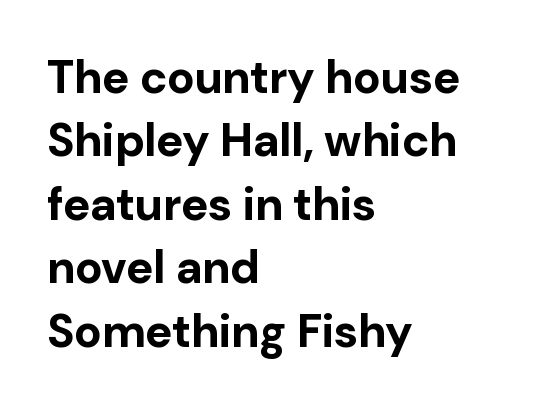
The image shows 46 px bold sans-serif type, upright; set left-aligned, normal line spacing (1.38x), normal letter spacing, not underlined; low stroke contrast and a medium x-height.
